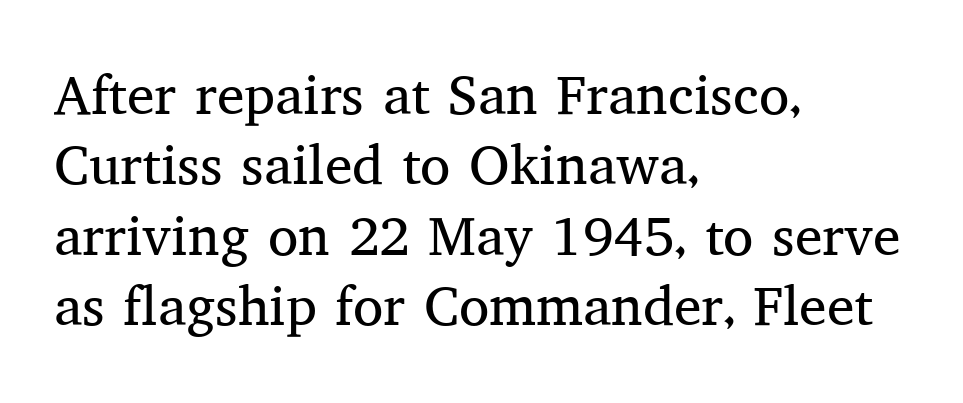
{"serif": "yes", "italic": "no", "bold": "no", "weight": "regular", "width": "normal", "stroke_contrast": "medium", "x_height": "medium", "monospaced": "no", "underline": "no", "align": "left", "line_spacing": "normal", "line_spacing_ratio": 1.28, "letter_spacing": "normal", "letter_spacing_em": 0.0, "glyph_px": 55}
